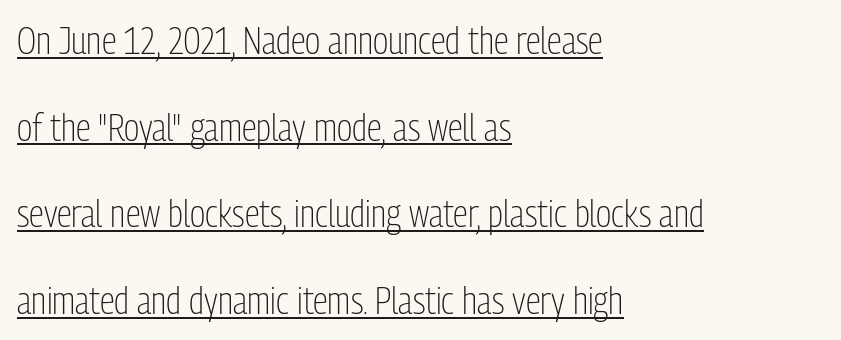
Q: Is the text bold? A: No.
Q: Is the text italic (slanted)? A: No, it is upright.
Q: Is the typeface a serif or a sans-serif typeface? A: Sans-serif.
Q: Is the text underlined? A: Yes.
Q: How is the paragraph aligned? A: Left-aligned.
Q: Is the spacing between letters normal or unusually wide? A: Normal.
Q: Is the spacing between lines tight, normal or loose? A: Loose.
Q: Width (condensed, normal, or wide)? A: Condensed.
Q: Stroke contrast? A: Low.
Q: x-height? A: Medium.
Q: Monospaced? A: No.
